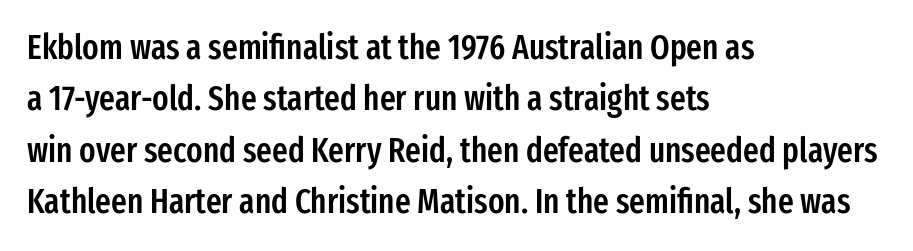
The image shows 34 px semibold, condensed sans-serif type, upright; set left-aligned, normal line spacing (1.51x), normal letter spacing, not underlined; low stroke contrast and a medium x-height.
